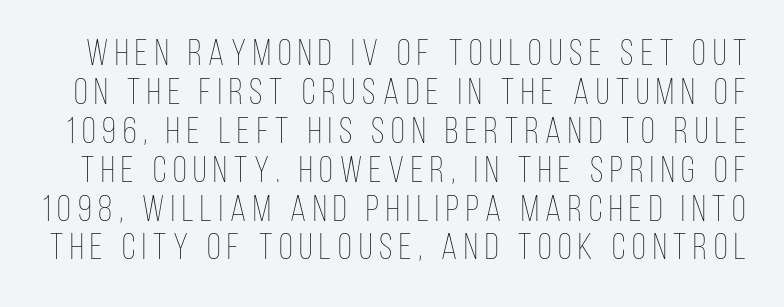
The image shows 36 px thin, condensed type, upright; set tight line spacing (1.08x), not underlined; low stroke contrast and a large x-height.
